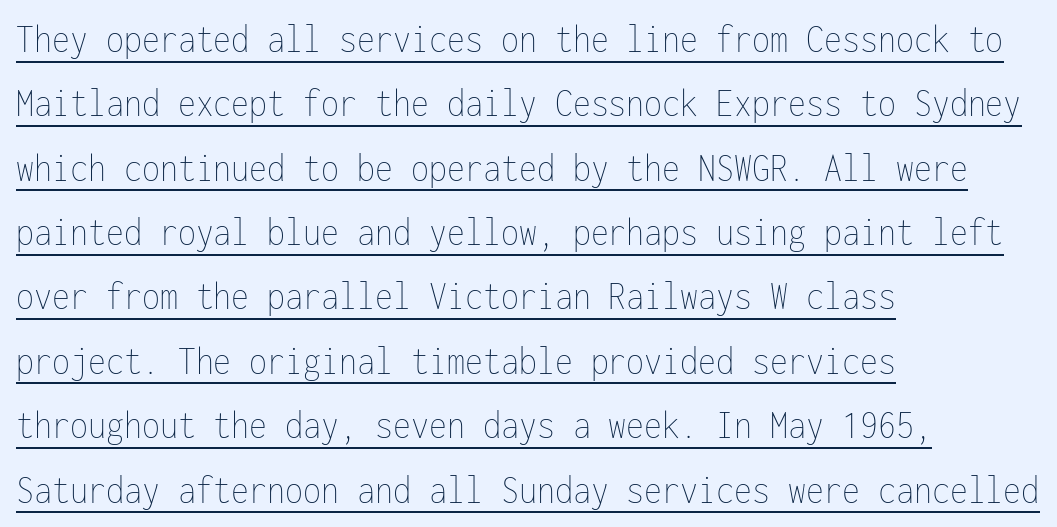
Q: Is the text bold? A: No.
Q: Is the text italic (slanted)? A: No, it is upright.
Q: Is the text underlined? A: Yes.
Q: How is the paragraph aligned? A: Left-aligned.
Q: Is the spacing between letters normal or unusually wide? A: Normal.
Q: Is the spacing between lines tight, normal or loose? A: Normal.
Q: Width (condensed, normal, or wide)? A: Condensed.
Q: Stroke contrast? A: Low.
Q: x-height? A: Medium.
Q: Monospaced? A: Yes.
